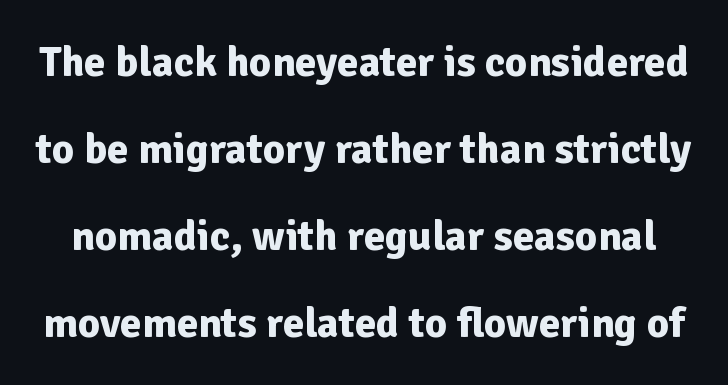
The axis of the letterforms is exactly vertical. The letters are bold, with thick, heavy strokes. Reading down the column, the eye jumps a long way to each next line. Characters follow at the spacing the type designer built in. The passage shown is typed in a proportional face where columns would drift.
